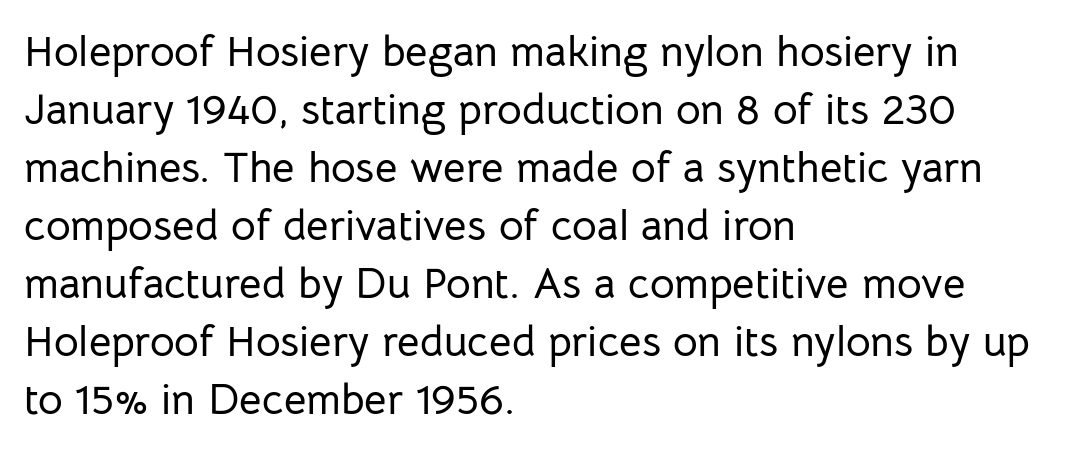
The image shows 43 px sans-serif type, upright; set left-aligned, normal line spacing (1.35x), normal letter spacing, not underlined; low stroke contrast and a medium x-height.
